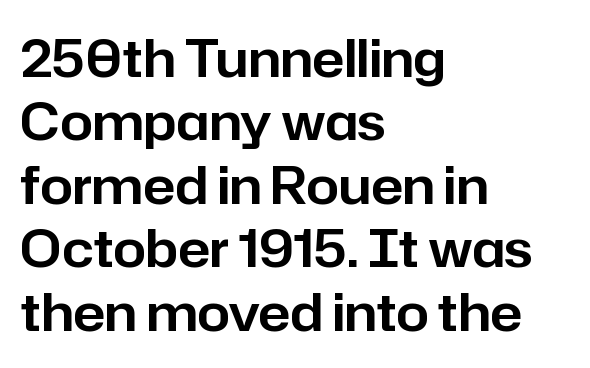
Q: Is the text italic (slanted)? A: No, it is upright.
Q: Is the typeface a serif or a sans-serif typeface? A: Sans-serif.
Q: Is the text underlined? A: No.
Q: How is the paragraph aligned? A: Left-aligned.
Q: Is the spacing between letters normal or unusually wide? A: Normal.
Q: Width (condensed, normal, or wide)? A: Normal.
Q: Stroke contrast? A: Low.
Q: x-height? A: Medium.
Q: Monospaced? A: No.
